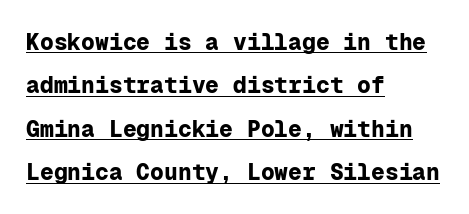
Q: Is the text bold? A: Yes.
Q: Is the text italic (slanted)? A: No, it is upright.
Q: Is the text underlined? A: Yes.
Q: How is the paragraph aligned? A: Left-aligned.
Q: Is the spacing between letters normal or unusually wide? A: Normal.
